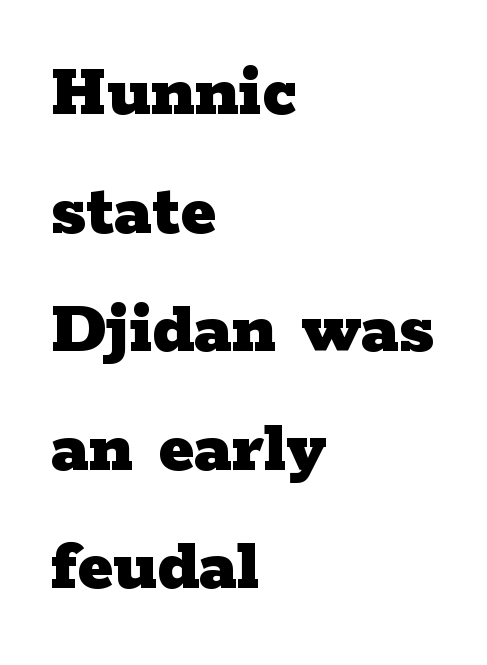
Q: Is the text bold? A: Yes.
Q: Is the text italic (slanted)? A: No, it is upright.
Q: Is the typeface a serif or a sans-serif typeface? A: Serif.
Q: Is the text underlined? A: No.
Q: How is the paragraph aligned? A: Left-aligned.
Q: Is the spacing between letters normal or unusually wide? A: Normal.
Q: Is the spacing between lines tight, normal or loose? A: Normal.
Q: Width (condensed, normal, or wide)? A: Wide.
Q: Stroke contrast? A: Low.
Q: x-height? A: Medium.
Q: Monospaced? A: No.
